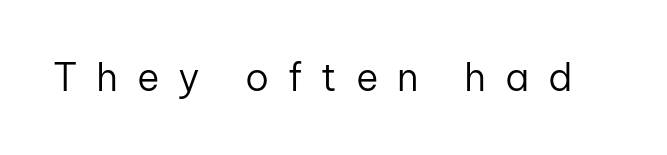
The image shows 38 px regular-weight sans-serif type, upright; set unusually wide letter spacing (+0.49 em), not underlined; low stroke contrast and a medium x-height.
